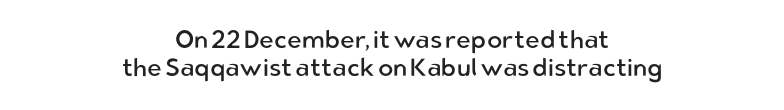
Q: Is the text bold? A: No.
Q: Is the text italic (slanted)? A: No, it is upright.
Q: Is the text underlined? A: No.
Q: How is the paragraph aligned? A: Centered.
Q: Is the spacing between letters normal or unusually wide? A: Normal.
Q: Is the spacing between lines tight, normal or loose? A: Tight.
